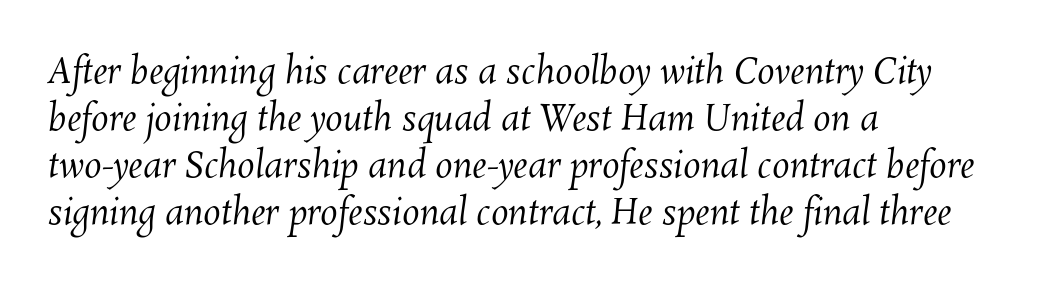
The typeface has the unassuming heft of standard copy or less. Just letters on the line, the space beneath them empty. Line starts are locked; line ends wander. Think of a printed novel: that variable character pitch is what you see here. There is no visible air inserted between adjacent glyphs. Compared with typical paragraphs, the rows here are spaced about the same.
